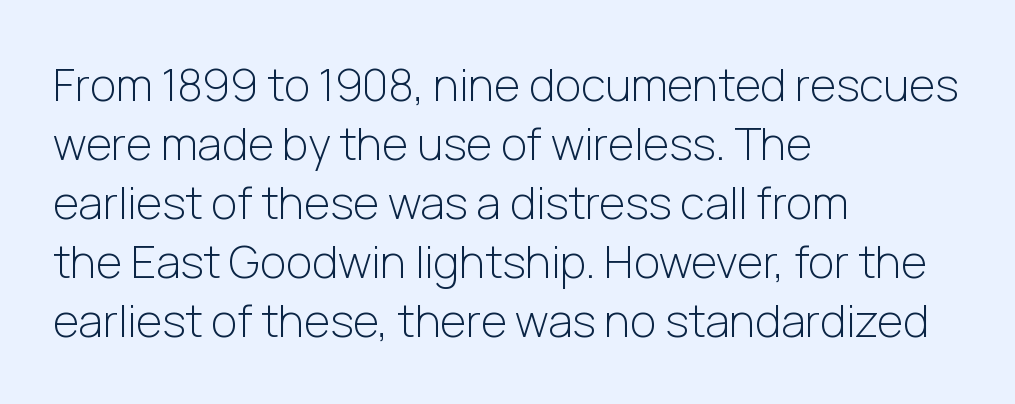
{"serif": "no", "italic": "no", "bold": "no", "weight": "light", "width": "normal", "stroke_contrast": "low", "x_height": "medium", "monospaced": "no", "underline": "no", "align": "left", "line_spacing": "normal", "line_spacing_ratio": 1.31, "letter_spacing": "normal", "letter_spacing_em": 0.0, "glyph_px": 45}
